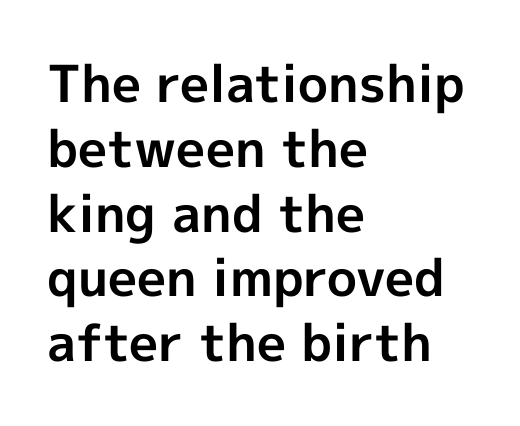
The image shows 51 px bold sans-serif type, upright; set left-aligned, normal line spacing (1.27x), normal letter spacing, not underlined; a medium x-height.
